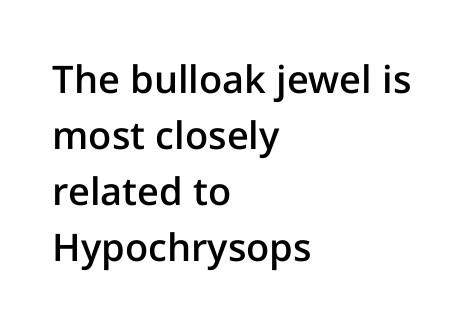
The image shows 38 px semibold sans-serif type, upright; set left-aligned, normal line spacing (1.47x), normal letter spacing, not underlined; low stroke contrast and a medium x-height.
